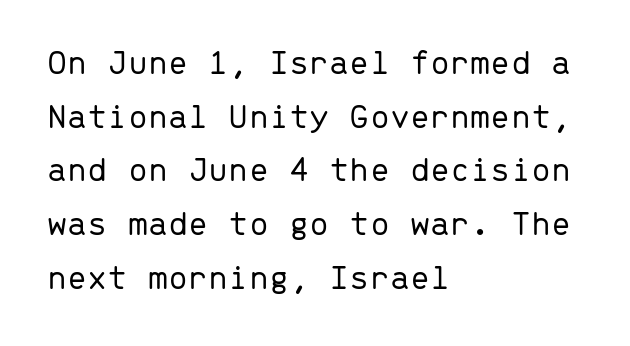
Q: Is the text bold? A: No.
Q: Is the text italic (slanted)? A: No, it is upright.
Q: Is the typeface a serif or a sans-serif typeface? A: Sans-serif.
Q: Is the text underlined? A: No.
Q: How is the paragraph aligned? A: Left-aligned.
Q: Is the spacing between letters normal or unusually wide? A: Normal.
Q: Is the spacing between lines tight, normal or loose? A: Normal.
Q: Width (condensed, normal, or wide)? A: Normal.
Q: Stroke contrast? A: Low.
Q: x-height? A: Medium.
Q: Monospaced? A: Yes.
